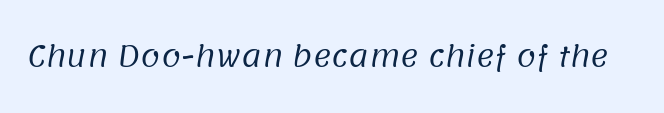
Q: Is the text bold? A: No.
Q: Is the typeface a serif or a sans-serif typeface? A: Sans-serif.
Q: Is the text underlined? A: No.
Q: Is the spacing between letters normal or unusually wide? A: Normal.
Q: Width (condensed, normal, or wide)? A: Normal.
Q: Stroke contrast? A: Low.
Q: x-height? A: Large.
Q: Monospaced? A: No.
